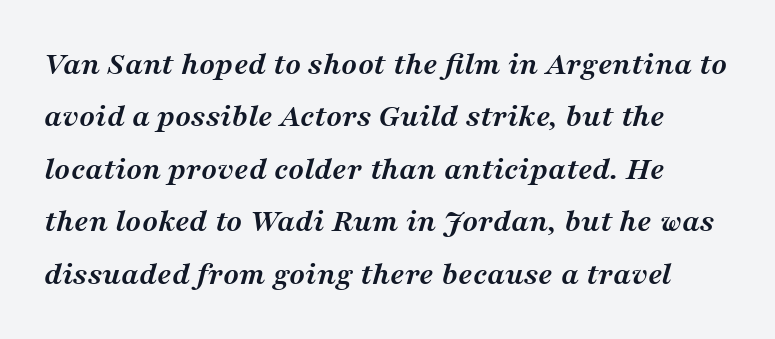
Q: Is the text bold? A: Yes.
Q: Is the text italic (slanted)? A: Yes, it leans right by about 16 degrees.
Q: Is the typeface a serif or a sans-serif typeface? A: Serif.
Q: Is the text underlined? A: No.
Q: Is the spacing between letters normal or unusually wide? A: Normal.
Q: Is the spacing between lines tight, normal or loose? A: Normal.
Q: Width (condensed, normal, or wide)? A: Normal.
Q: Stroke contrast? A: Medium.
Q: x-height? A: Medium.
Q: Monospaced? A: No.
